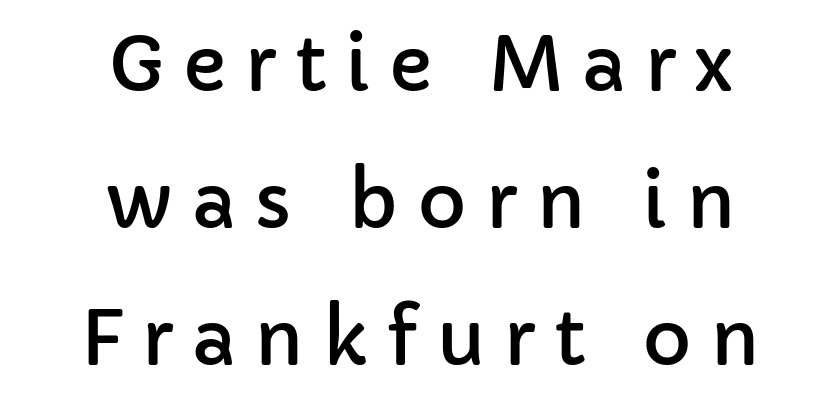
The image shows 75 px sans-serif type, upright; set centered, line spacing 1.83x, unusually wide letter spacing (+0.25 em), not underlined; low stroke contrast and a medium x-height.
